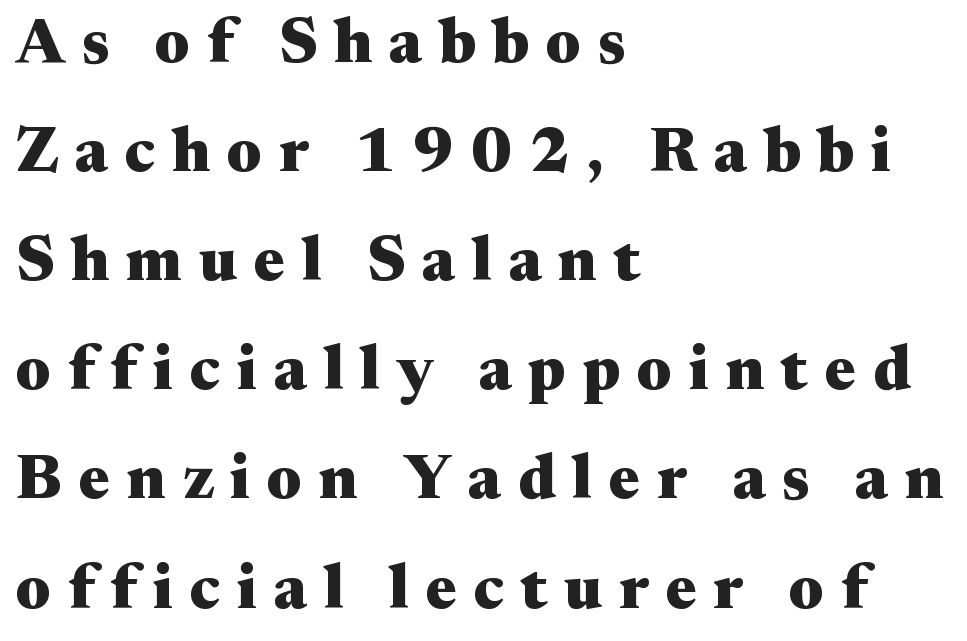
The image shows 62 px heavy, wide serif type, upright; set left-aligned, line spacing 1.76x, unusually wide letter spacing (+0.27 em), not underlined; medium stroke contrast and a medium x-height.
